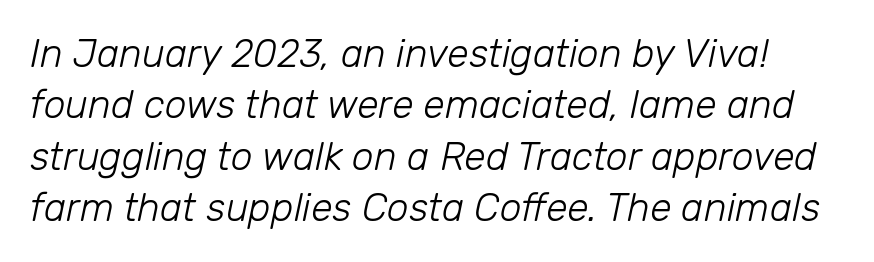
Is the type slanted? Yes — the strokes lean at a clear angle. The face used here is rendered with its standard letterfit. The vertical gap from one line to the next is medium. Looks like regular typesetting: each glyph gets only the width it needs. A clean baseline with only descenders dipping below it.
